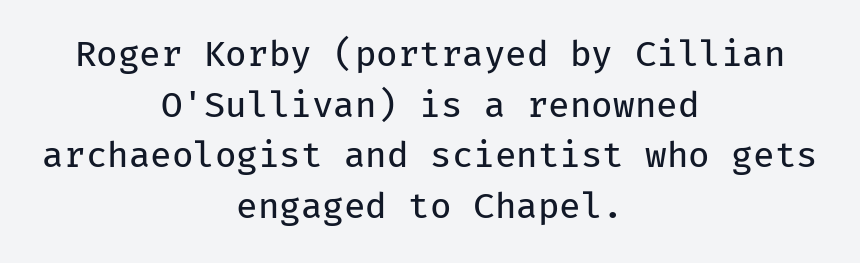
Q: Is the text bold? A: No.
Q: Is the text italic (slanted)? A: No, it is upright.
Q: Is the typeface a serif or a sans-serif typeface? A: Sans-serif.
Q: Is the text underlined? A: No.
Q: How is the paragraph aligned? A: Centered.
Q: Is the spacing between letters normal or unusually wide? A: Normal.
Q: Is the spacing between lines tight, normal or loose? A: Normal.
Q: Width (condensed, normal, or wide)? A: Normal.
Q: Stroke contrast? A: Low.
Q: x-height? A: Medium.
Q: Monospaced? A: Yes.
